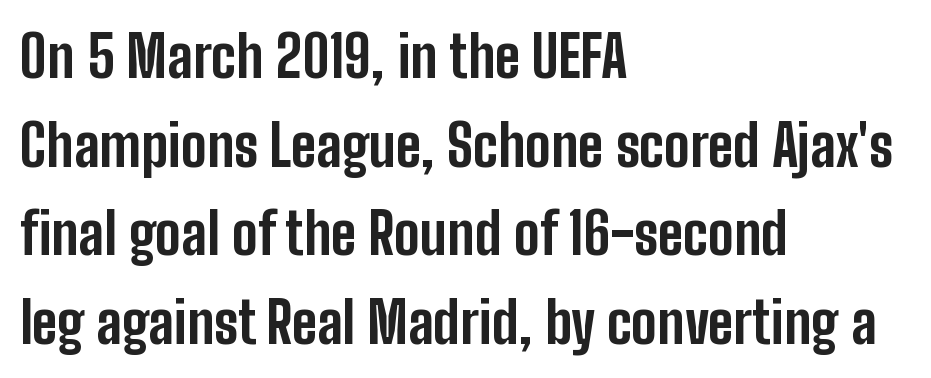
Q: Is the text bold? A: Yes.
Q: Is the text italic (slanted)? A: No, it is upright.
Q: Is the typeface a serif or a sans-serif typeface? A: Sans-serif.
Q: Is the text underlined? A: No.
Q: How is the paragraph aligned? A: Left-aligned.
Q: Is the spacing between letters normal or unusually wide? A: Normal.
Q: Is the spacing between lines tight, normal or loose? A: Normal.
Q: Width (condensed, normal, or wide)? A: Condensed.
Q: Stroke contrast? A: Low.
Q: x-height? A: Medium.
Q: Monospaced? A: No.
